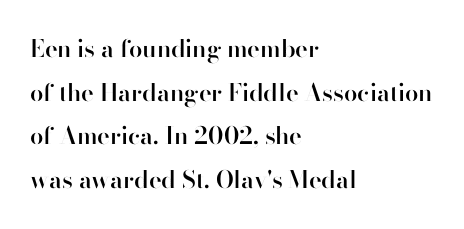
The image shows 24 px text type, upright; set left-aligned, line spacing 1.82x, normal letter spacing, not underlined.
